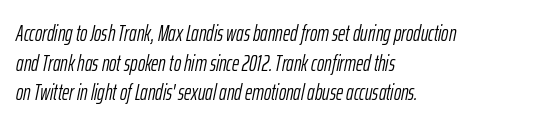
The image shows 22 px text type, italic (leaning right); set left-aligned, normal line spacing (1.35x), normal letter spacing, not underlined.
